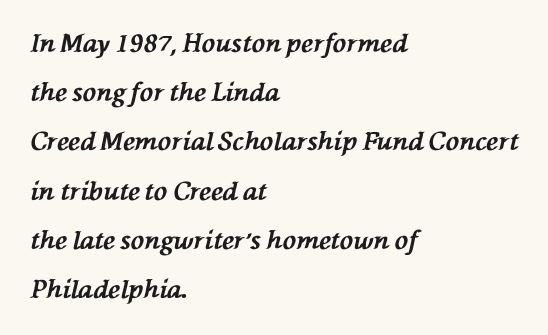
{"italic": "yes", "lean": "left", "slant_degrees": 76, "bold": "yes", "underline": "no", "align": "left", "line_spacing": "loose", "line_spacing_ratio": 1.97, "letter_spacing": "normal", "letter_spacing_em": 0.0, "glyph_px": 25}
